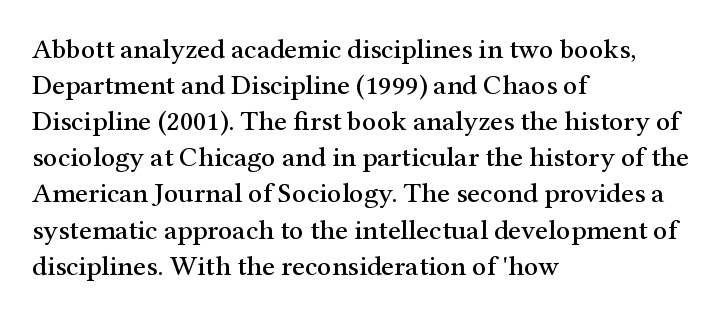
Whoever set this chose a conventional vertical rhythm. Does the type have serifs? Yes, each stem ends in a small foot. Layout note: lines flush left. Rule under the text: the space is simply empty. It's the straight-up-and-down kind of type.
